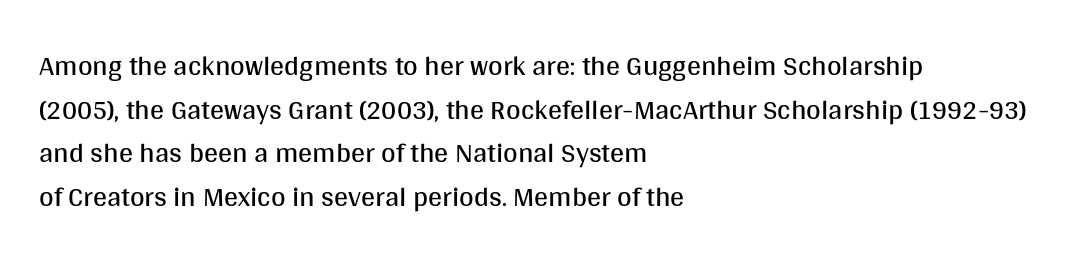
{"serif": "no", "italic": "no", "bold": "no", "weight": "regular", "width": "normal", "stroke_contrast": "medium", "x_height": "large", "monospaced": "no", "underline": "no", "align": "left", "line_spacing": "normal", "line_spacing_ratio": 1.56, "letter_spacing": "normal", "letter_spacing_em": 0.0, "glyph_px": 28}
